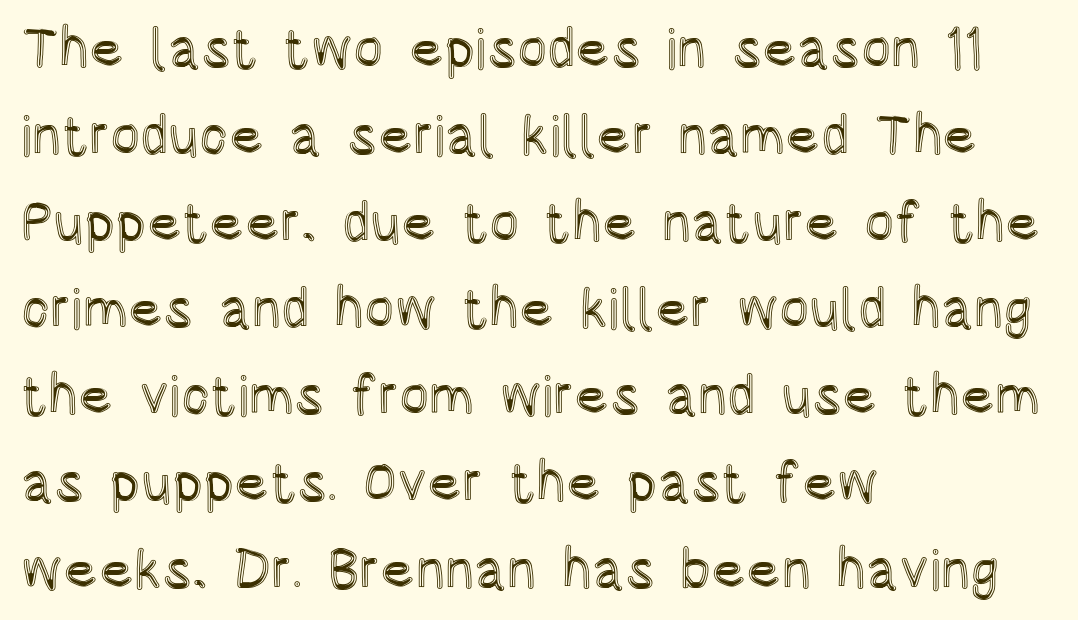
Q: Is the text italic (slanted)? A: No, it is upright.
Q: Is the text underlined? A: No.
Q: How is the paragraph aligned? A: Left-aligned.
Q: Is the spacing between letters normal or unusually wide? A: Normal.
Q: Is the spacing between lines tight, normal or loose? A: Normal.
Q: Width (condensed, normal, or wide)? A: Condensed.
Q: x-height? A: Large.
Q: Monospaced? A: No.
